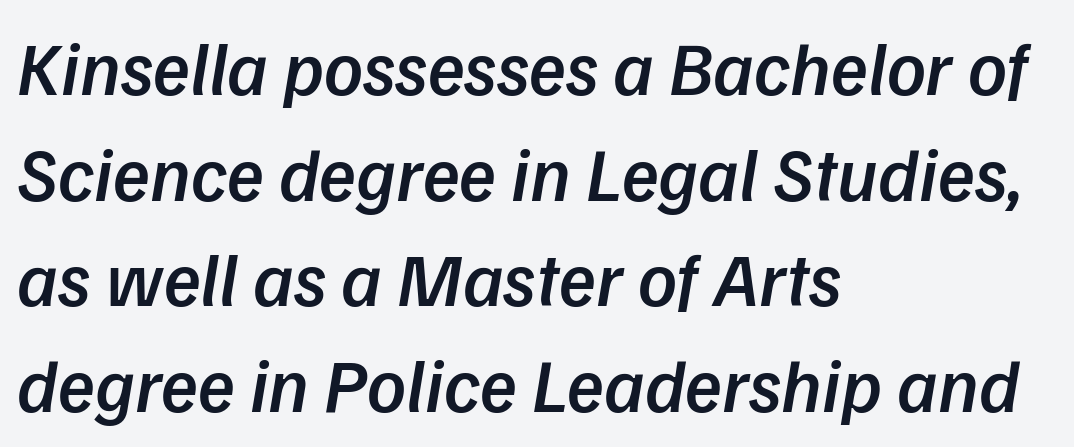
{"serif": "no", "bold": "semi", "weight": "semibold", "width": "normal", "stroke_contrast": "low", "x_height": "medium", "monospaced": "no", "underline": "no", "align": "left", "line_spacing": "normal", "line_spacing_ratio": 1.39, "letter_spacing": "normal", "letter_spacing_em": 0.0, "glyph_px": 76}
